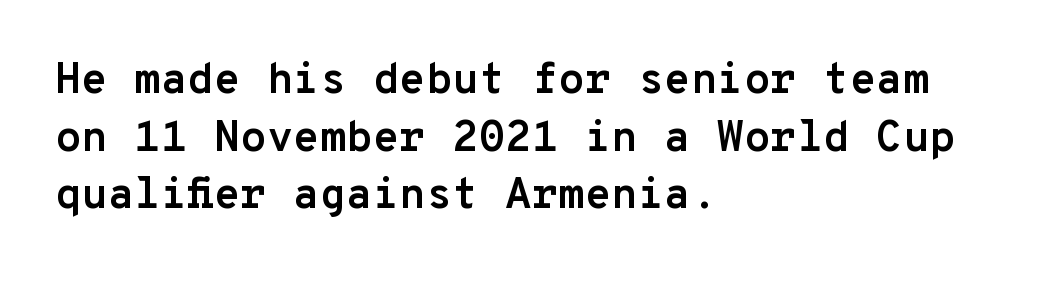
{"serif": "no", "italic": "no", "bold": "yes", "weight": "semibold", "width": "normal", "stroke_contrast": "low", "x_height": "medium", "monospaced": "yes", "underline": "no", "align": "left", "line_spacing": "normal", "line_spacing_ratio": 1.34, "letter_spacing": "normal", "letter_spacing_em": 0.0, "glyph_px": 43}
